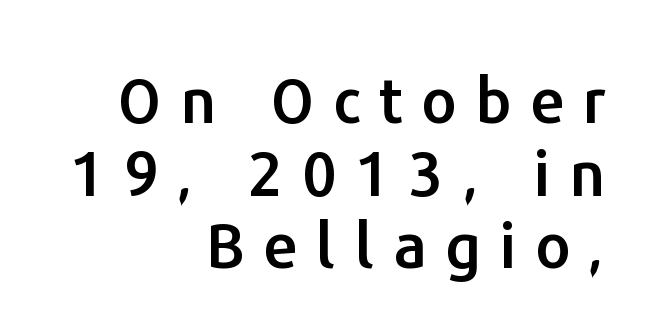
The glyphs are unaccompanied by any horizontal stroke below them. Notice how the passage keeps a crisp vertical edge on the right only. A typesetter would mark this as roman, not italic. A typesetter would call this proportional, since set widths differ per character. In terms of letterspacing, this is a distinctly airy, spread setting.
